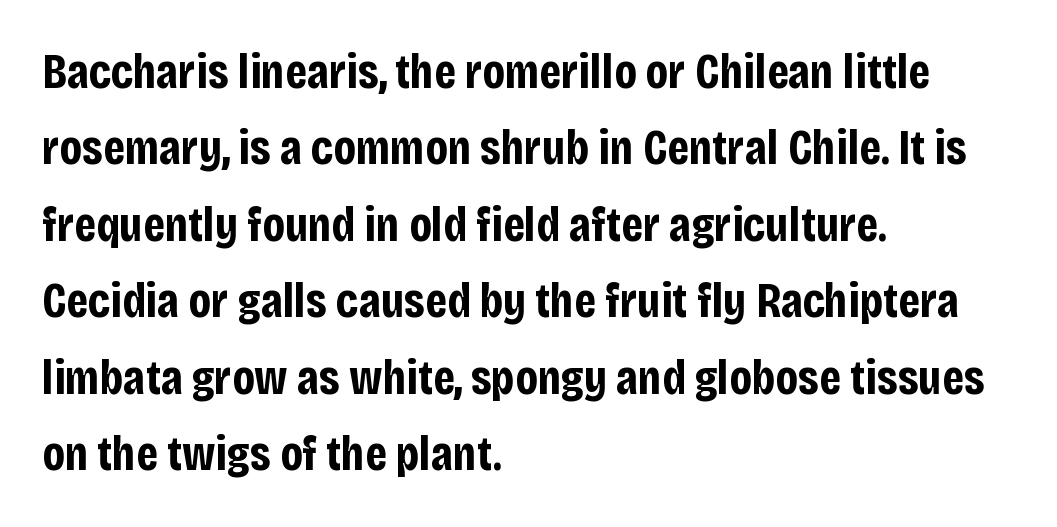
The image shows 49 px bold, condensed sans-serif type, upright; set left-aligned, normal line spacing (1.56x), normal letter spacing, not underlined; low stroke contrast and a large x-height.
